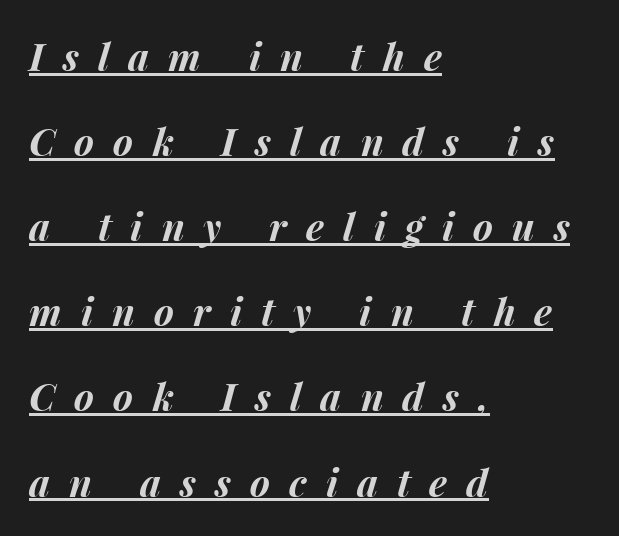
Do the characters align in a grid? No, the font is proportional. Notice how the passage keeps a crisp vertical edge on the left only. Is the letter spacing exaggerated? Yes — the characters are pushed far apart. These lines stand farther apart than default settings would place them. The string is rendered with underlining switched on.
